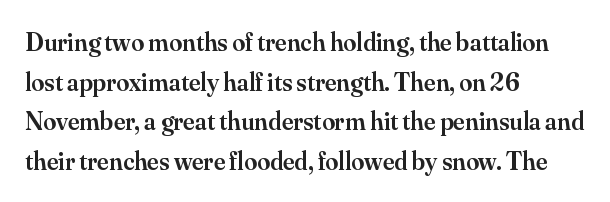
Q: Is the text bold? A: Semi-bold.
Q: Is the text italic (slanted)? A: No, it is upright.
Q: Is the text underlined? A: No.
Q: How is the paragraph aligned? A: Left-aligned.
Q: Is the spacing between letters normal or unusually wide? A: Normal.
Q: Is the spacing between lines tight, normal or loose? A: Normal.
